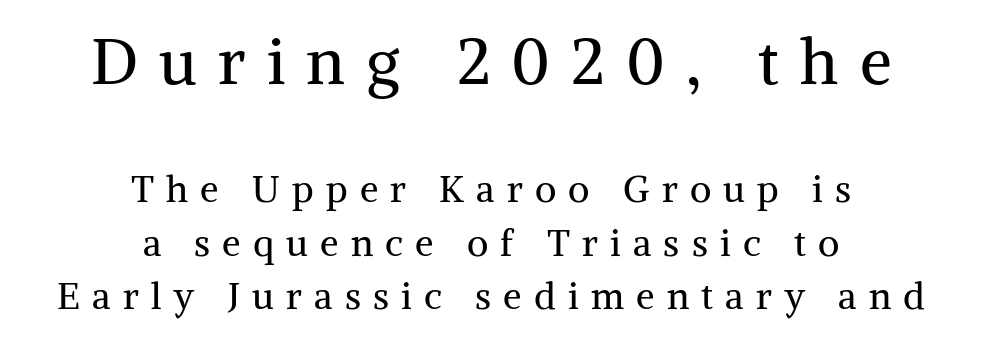
The image shows 64 px regular-weight serif type, upright; set centered, normal line spacing (1.45x), unusually wide letter spacing (+0.33 em), not underlined; the first (top) block is 1.73x larger; medium stroke contrast and a medium x-height.
